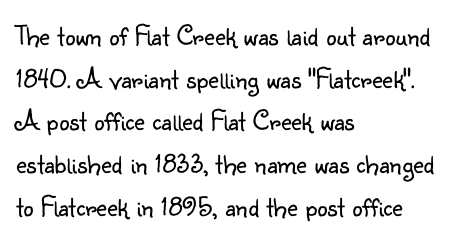
The image shows 29 px light sans-serif type, upright; set left-aligned, normal line spacing (1.47x), normal letter spacing, not underlined; low stroke contrast and a small x-height.
